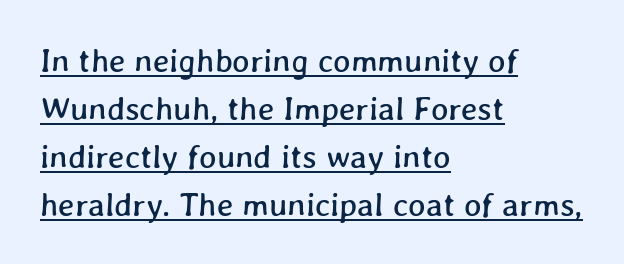
One-word summary of the alignment: left. Glance below the letters and you will spot a drawn line. This rendering leaves character spacing at its baseline value. What's the leading like? Ordinary, nothing unusual. The rendering uses natural spacing where letterforms have individual widths.
